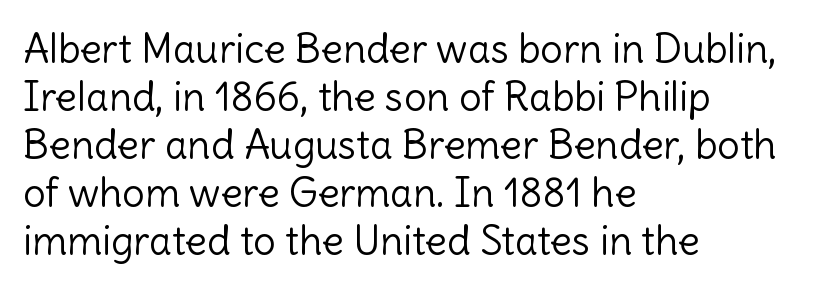
The image shows 40 px light sans-serif type, upright; set left-aligned, line spacing 1.2x, normal letter spacing, not underlined; a medium x-height.
